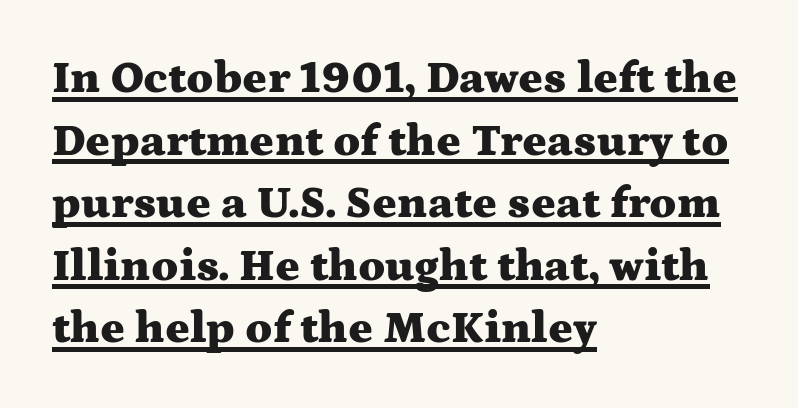
Q: Is the text bold? A: Yes.
Q: Is the text italic (slanted)? A: No, it is upright.
Q: Is the typeface a serif or a sans-serif typeface? A: Serif.
Q: Is the text underlined? A: Yes.
Q: How is the paragraph aligned? A: Left-aligned.
Q: Is the spacing between letters normal or unusually wide? A: Normal.
Q: Is the spacing between lines tight, normal or loose? A: Normal.
Q: Width (condensed, normal, or wide)? A: Wide.
Q: Stroke contrast? A: Medium.
Q: x-height? A: Medium.
Q: Monospaced? A: No.
